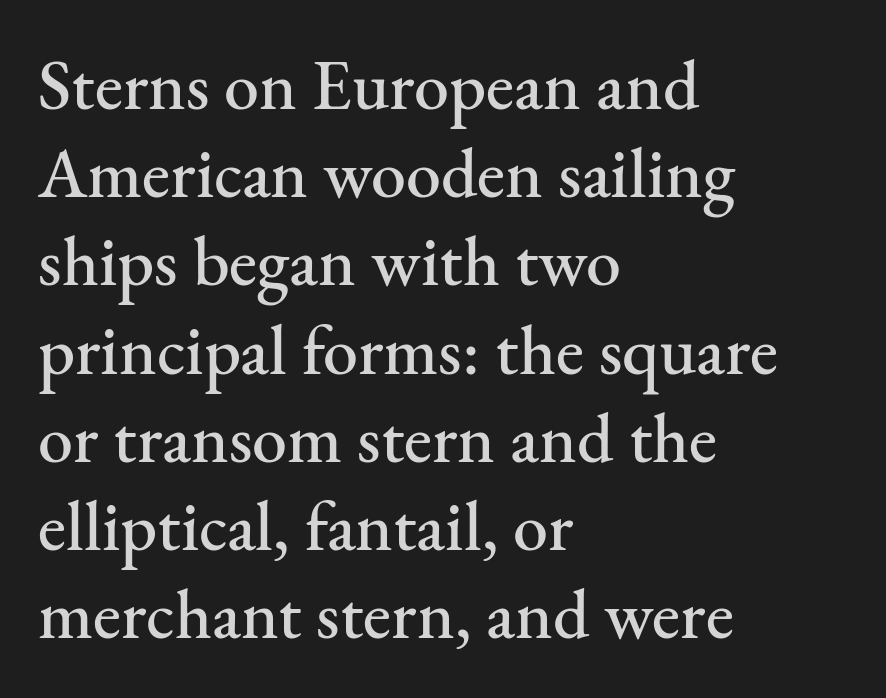
The face used here is proportionally spaced, like ordinary book or web type. The passage shown has conventional tracking throughout. What kind of face is this? One with serifs. The text block is weighted toward the left margin, trailing off unevenly rightward. Ordinary non-slanted type is in use. Plain, unruled lines of type.
